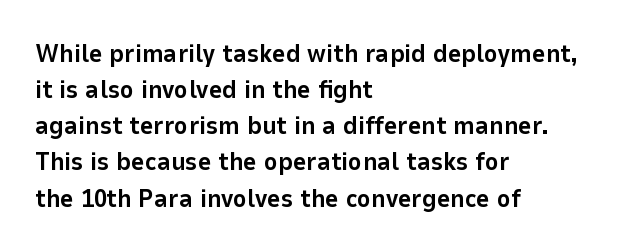
Clear beneath every line of the passage. The typography opts for an upright posture over an oblique one. Evenly set lines give the paragraph a standard silhouette. Standard letterfit; no display-style spreading of the glyphs. The compositor pushed each line to the left boundary.
